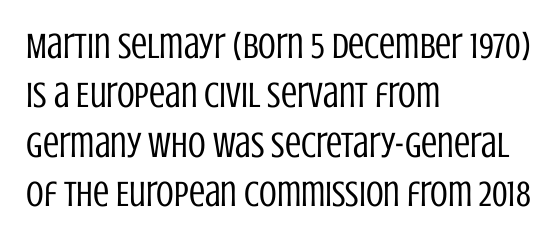
Look at the bottom of the vertical strokes: they stop flat, with no serifs. In CSS terms this would be text-align: left. The string is rendered with underlining switched off. The letters stand upright; this is a roman face. Stems and bowls with no extra thickness — not bold. One glance says typical: line gaps are just what's usual.
